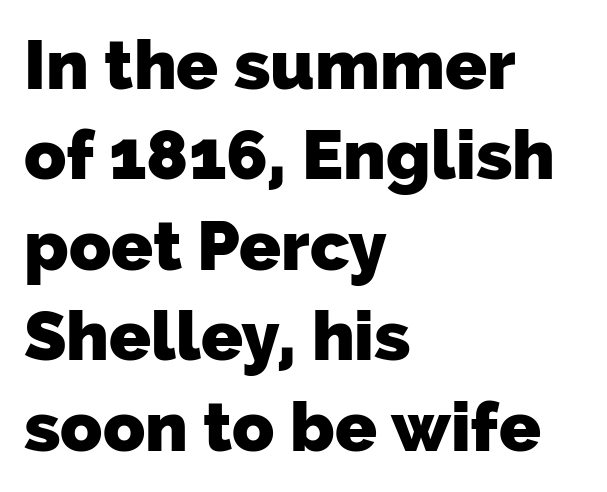
The image shows 69 px heavy sans-serif type; set left-aligned, normal line spacing (1.31x), normal letter spacing, not underlined; low stroke contrast and a medium x-height.
